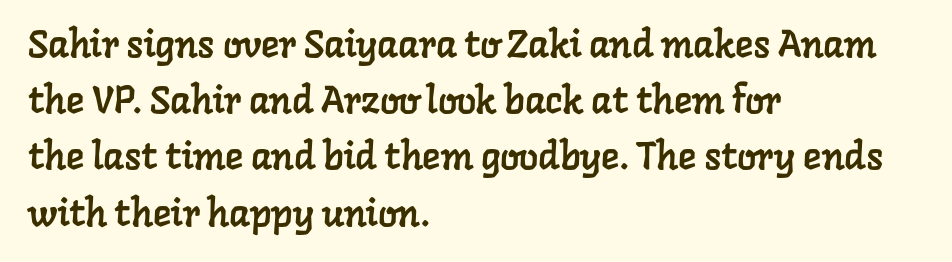
Q: Is the typeface a serif or a sans-serif typeface? A: Serif.
Q: Is the text underlined? A: No.
Q: How is the paragraph aligned? A: Left-aligned.
Q: Is the spacing between letters normal or unusually wide? A: Normal.
Q: Is the spacing between lines tight, normal or loose? A: Normal.
Q: Width (condensed, normal, or wide)? A: Normal.
Q: Stroke contrast? A: Low.
Q: x-height? A: Medium.
Q: Monospaced? A: No.
